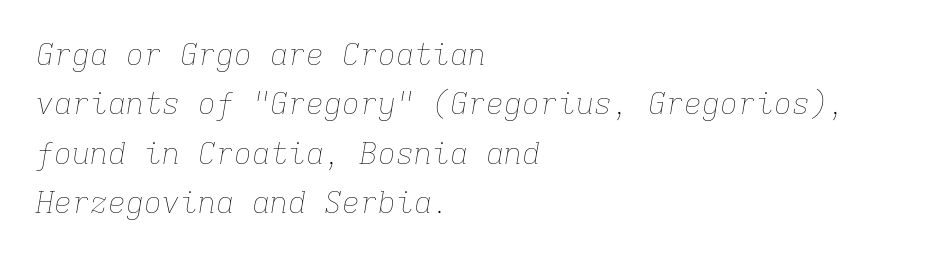
{"italic": "yes", "lean": "right", "slant_degrees": 9, "bold": "no", "weight": "thin", "width": "normal", "stroke_contrast": "low", "x_height": "medium", "monospaced": "yes", "underline": "no", "align": "left", "line_spacing": "normal", "line_spacing_ratio": 1.65, "letter_spacing": "normal", "letter_spacing_em": 0.0, "glyph_px": 30}
